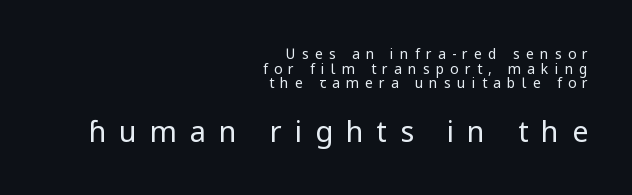
The passage shown is not underscored anywhere. Every character sits straight up, as roman type does. A sans-serif font was chosen for this passage. This reads as an unemphasized weight, regular at the heaviest. Scale increases going downward across the two blocks. Words appear elongated and porous because spacing is wide.
